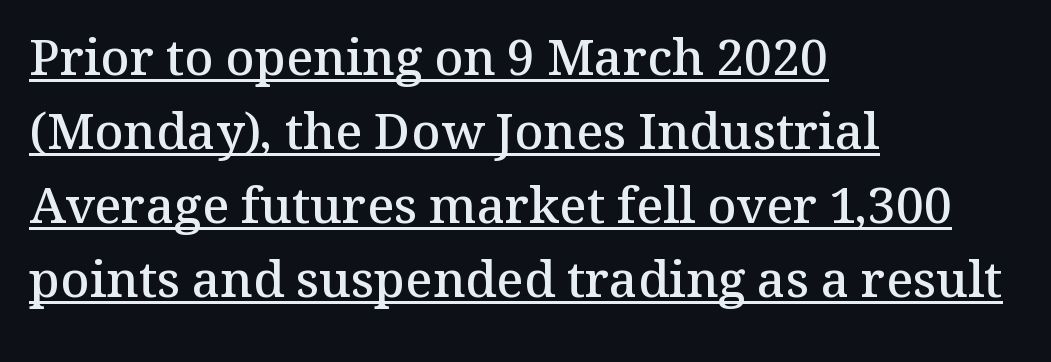
{"serif": "yes", "italic": "no", "bold": "semi", "weight": "semibold", "width": "normal", "stroke_contrast": "medium", "x_height": "medium", "monospaced": "no", "underline": "yes", "align": "left", "line_spacing": "normal", "line_spacing_ratio": 1.48, "letter_spacing": "normal", "letter_spacing_em": 0.0, "glyph_px": 50}
